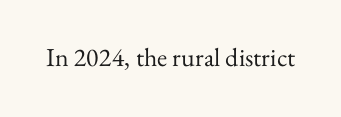
A roman cut, with each character standing at attention. Decoration check: the copy has no underline. The gaps between neighbouring characters are ordinary and unremarkable. Bold? No — there's no thickening of the strokes.
